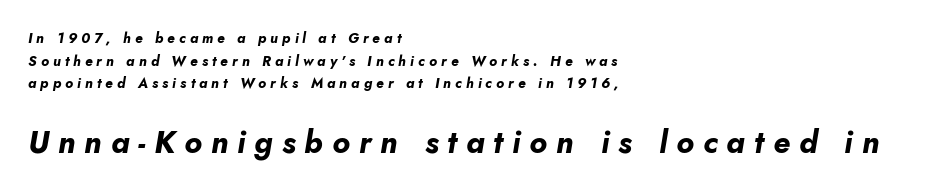
Q: Is the text bold? A: Yes.
Q: Is the text italic (slanted)? A: Yes, it leans right by about 10 degrees.
Q: Is the text underlined? A: No.
Q: How is the paragraph aligned? A: Left-aligned.
Q: Is the spacing between letters normal or unusually wide? A: Unusually wide.
Q: Is the spacing between lines tight, normal or loose? A: Normal.
Q: Which block of text is set in a larger size, the first (top) or the second (bottom)? A: The second (bottom) one.
Q: Width (condensed, normal, or wide)? A: Normal.
Q: Stroke contrast? A: Low.
Q: x-height? A: Small.
Q: Monospaced? A: No.
